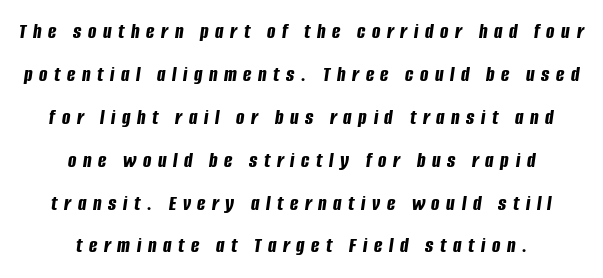
The leading is generous, giving the passage an open texture. A clean baseline with only descenders dipping below it. Notice how the passage keeps no hard edge, just a central spine. The letters are spread apart with noticeably loose tracking. The typesetting leans heavy: a genuine bold.
